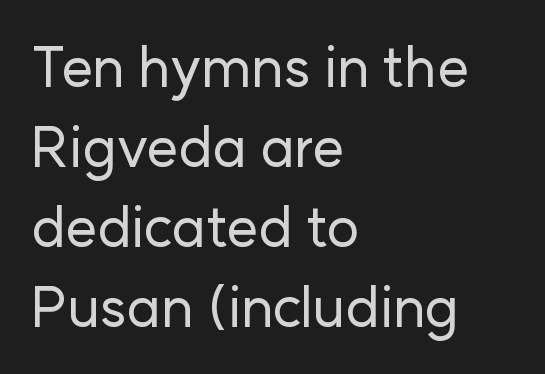
Type without underlining. Short note: letters normally spaced. The block of text has a typical density, with ordinary space between rows. This sample has the flowing, uneven cadence of proportional lettering.
